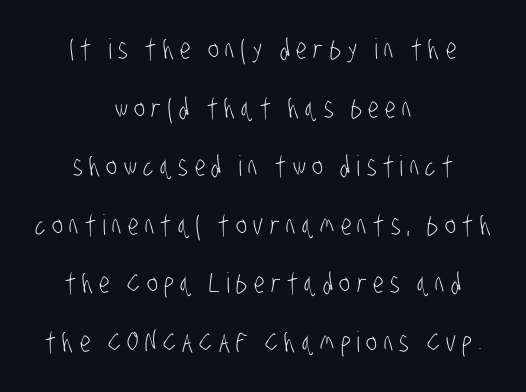
The image shows 28 px light, condensed sans-serif type; set centered, loose line spacing (2.09x), unusually wide letter spacing (+0.23 em), not underlined; low stroke contrast and a large x-height.
